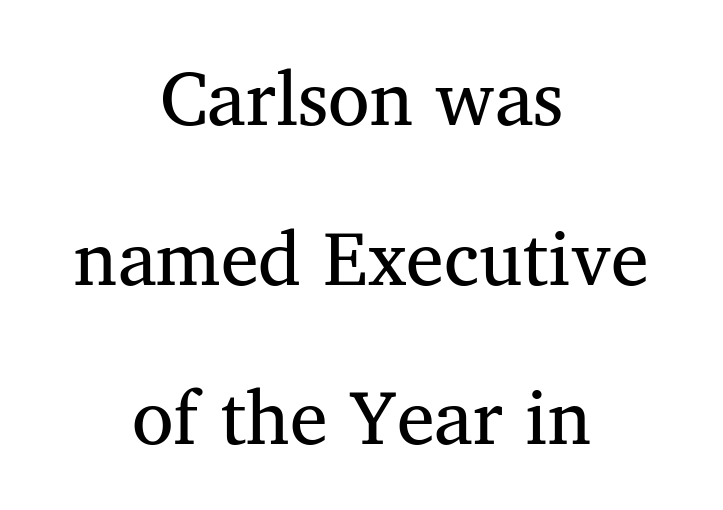
Q: Is the text bold? A: No.
Q: Is the text italic (slanted)? A: No, it is upright.
Q: Is the typeface a serif or a sans-serif typeface? A: Serif.
Q: Is the text underlined? A: No.
Q: How is the paragraph aligned? A: Centered.
Q: Is the spacing between letters normal or unusually wide? A: Normal.
Q: Is the spacing between lines tight, normal or loose? A: Loose.
Q: Width (condensed, normal, or wide)? A: Normal.
Q: Stroke contrast? A: Medium.
Q: x-height? A: Medium.
Q: Monospaced? A: No.
